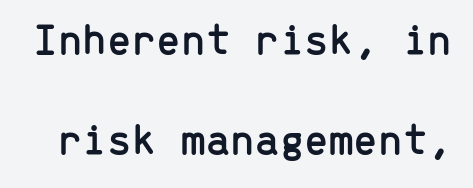
The image shows 44 px sans-serif type, upright, monospaced; set loose line spacing (2.28x), normal letter spacing, not underlined; low stroke contrast and a medium x-height.
